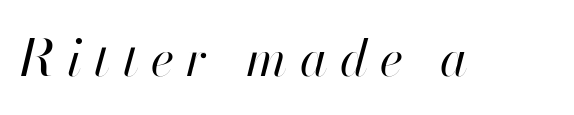
Q: Is the text bold? A: No.
Q: Is the text italic (slanted)? A: Yes, it leans right by about 13 degrees.
Q: Is the text underlined? A: No.
Q: Is the spacing between letters normal or unusually wide? A: Unusually wide.
Q: Width (condensed, normal, or wide)? A: Normal.
Q: Stroke contrast? A: High.
Q: x-height? A: Small.
Q: Monospaced? A: No.
